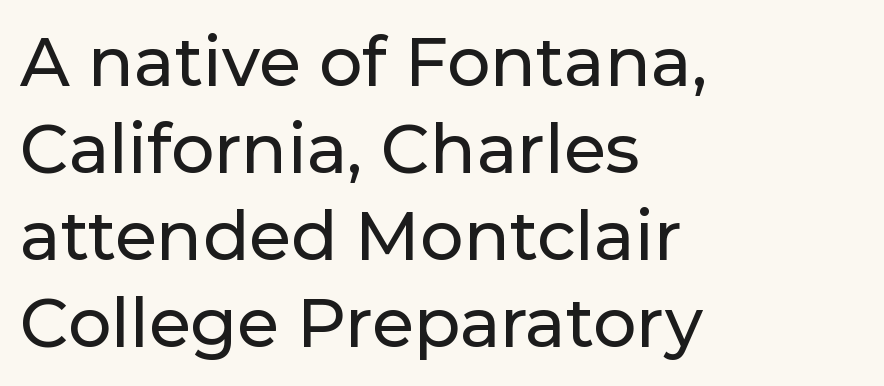
The image shows 68 px sans-serif type, upright; set left-aligned, normal line spacing (1.28x), normal letter spacing, not underlined; low stroke contrast and a medium x-height.
